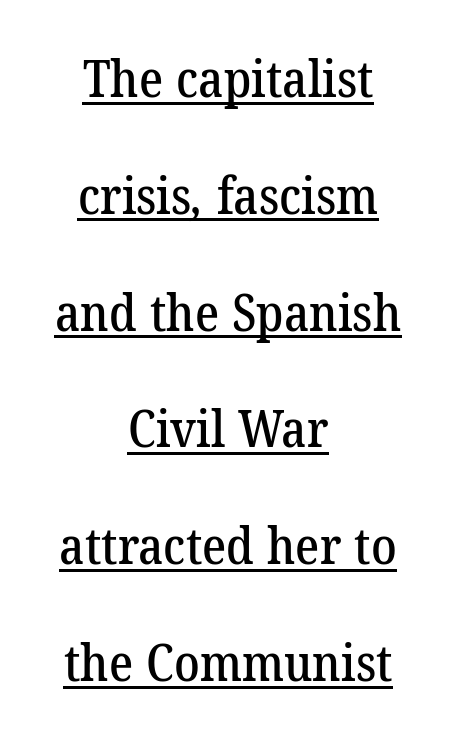
The image shows 51 px serif type; set centered, loose line spacing (2.29x), normal letter spacing, underlined; low stroke contrast and a medium x-height.
